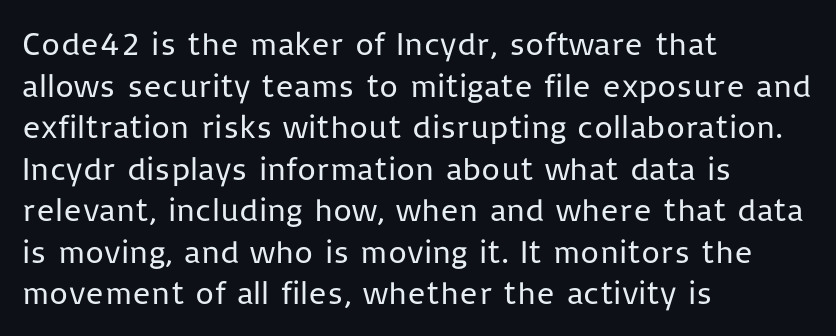
The weight would be labelled regular, book, light, or lighter still. These lines keep a tight, regular rhythm from letter to letter. The rendering uses natural spacing where letterforms have individual widths. A bare baseline throughout the passage. The typesetter chose a ragged-right arrangement here. The font's upright variant was chosen for this text.
